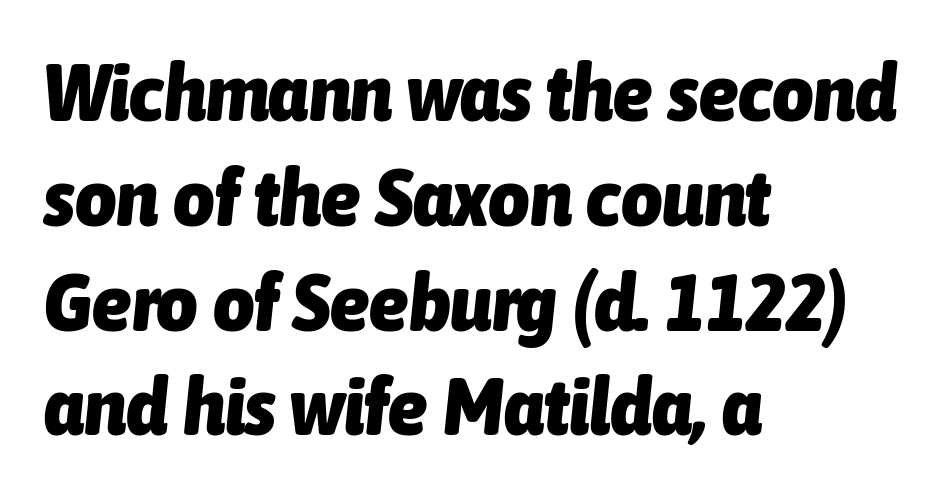
Q: Is the text bold? A: Yes.
Q: Is the text italic (slanted)? A: Yes, it leans right by about 6 degrees.
Q: Is the text underlined? A: No.
Q: How is the paragraph aligned? A: Left-aligned.
Q: Is the spacing between letters normal or unusually wide? A: Normal.
Q: Is the spacing between lines tight, normal or loose? A: Normal.
Q: Width (condensed, normal, or wide)? A: Condensed.
Q: Stroke contrast? A: Low.
Q: x-height? A: Medium.
Q: Monospaced? A: No.
